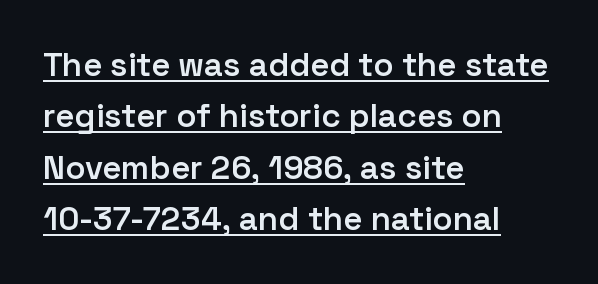
The image shows 33 px semibold sans-serif type, upright; set left-aligned, normal line spacing (1.56x), normal letter spacing, underlined; low stroke contrast and a medium x-height.
